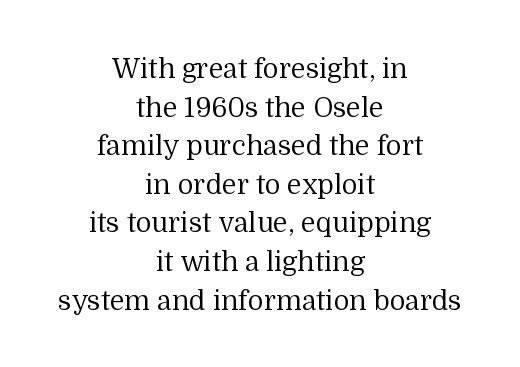
{"italic": "no", "bold": "no", "underline": "no", "align": "center", "line_spacing": "normal", "line_spacing_ratio": 1.43, "letter_spacing": "normal", "letter_spacing_em": 0.0, "glyph_px": 27}
